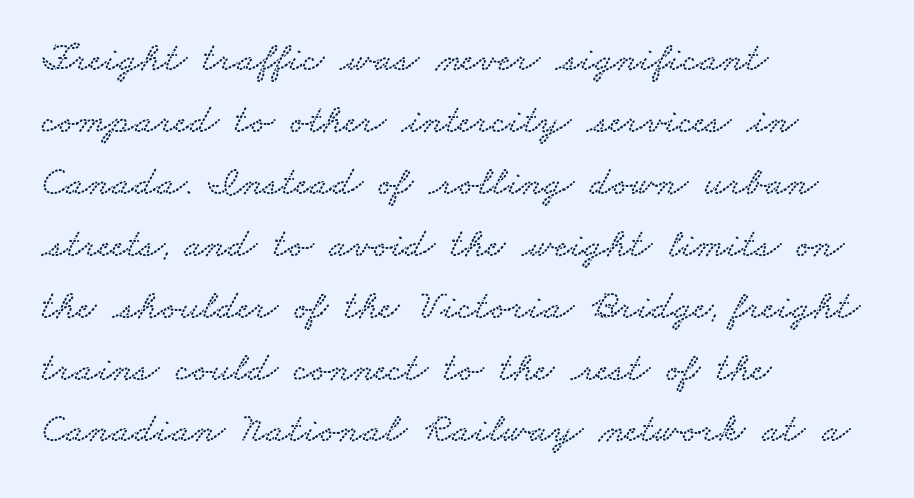
Q: Is the typeface a serif or a sans-serif typeface? A: Serif.
Q: Is the text underlined? A: No.
Q: How is the paragraph aligned? A: Left-aligned.
Q: Is the spacing between letters normal or unusually wide? A: Normal.
Q: Is the spacing between lines tight, normal or loose? A: Normal.
Q: Width (condensed, normal, or wide)? A: Wide.
Q: Stroke contrast? A: Low.
Q: x-height? A: Small.
Q: Monospaced? A: No.
